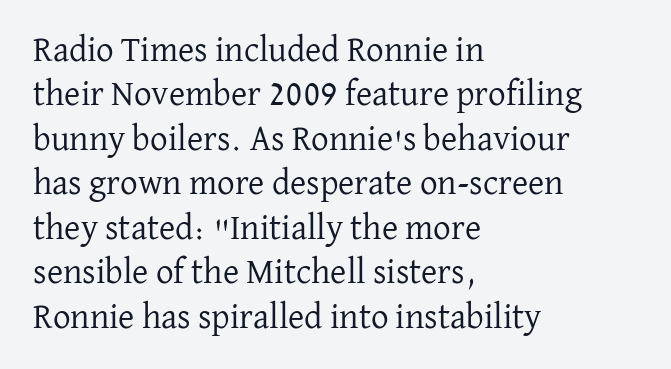
The baseline area is clear. Horizontal alignment here is leftward, the default for most running prose. Here the glyphs are tracked normally, forming tight word shapes. The typesetting does not lean heavy: it is not bold.
